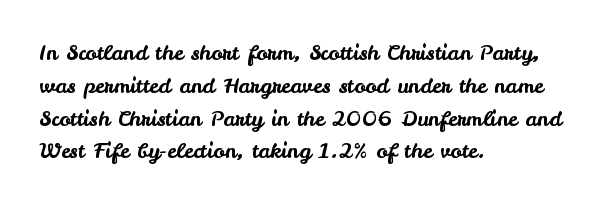
Whoever set this chose a conventional vertical rhythm. Only glyphs here, with clear space below each row. The horizontal fit of the characters is conventional and even. Notice how the passage keeps a crisp vertical edge on the left only.
